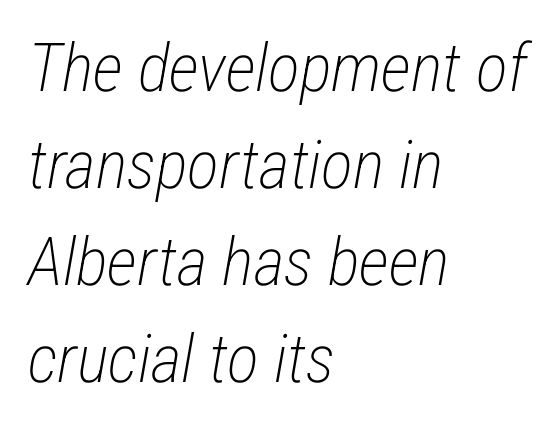
The image shows 67 px light, condensed type, italic (leaning right); set left-aligned, normal line spacing (1.45x), normal letter spacing, not underlined; low stroke contrast and a medium x-height.
